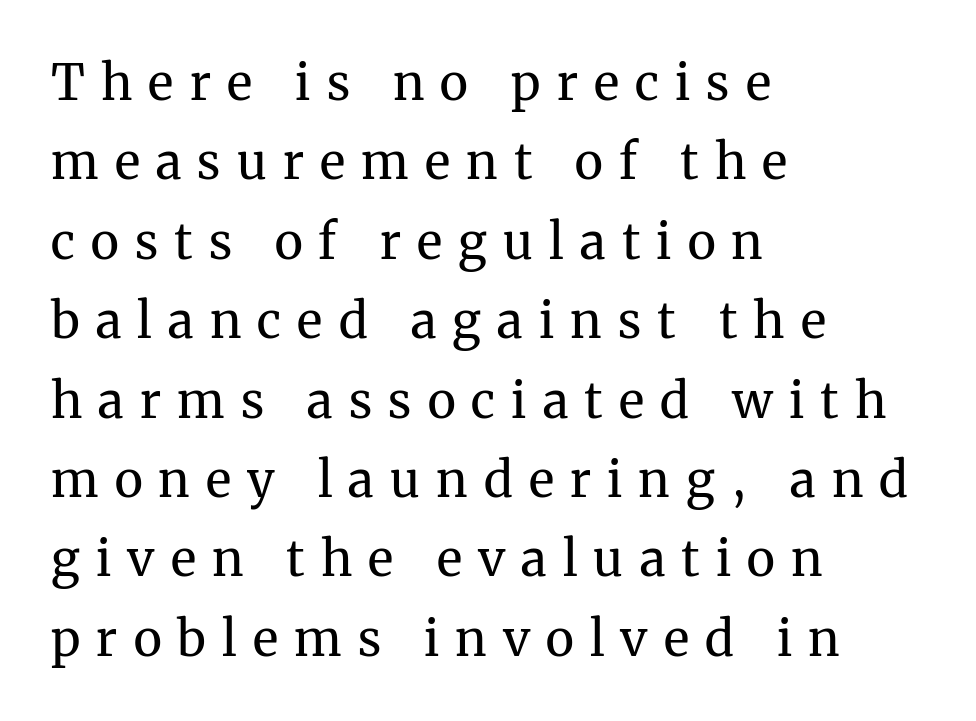
Plain, unruled lines of type. Quick note: not italic, upright. Counters stay open thanks to moderate or lighter strokes. Regarding serifs, this sample has them.
